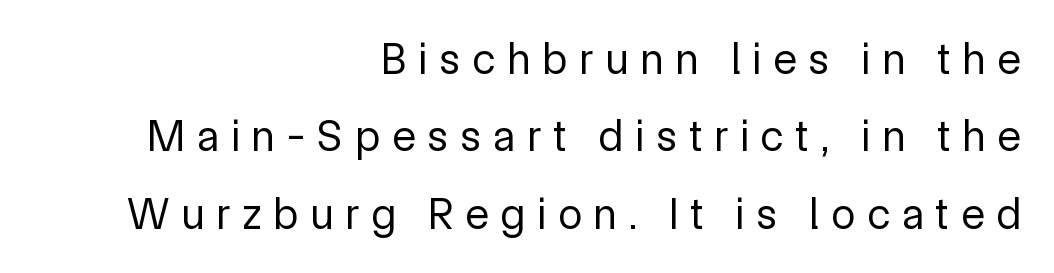
Q: Is the text bold? A: No.
Q: Is the text italic (slanted)? A: No, it is upright.
Q: Is the typeface a serif or a sans-serif typeface? A: Sans-serif.
Q: Is the text underlined? A: No.
Q: How is the paragraph aligned? A: Right-aligned.
Q: Is the spacing between letters normal or unusually wide? A: Unusually wide.
Q: Width (condensed, normal, or wide)? A: Normal.
Q: x-height? A: Medium.
Q: Monospaced? A: No.
